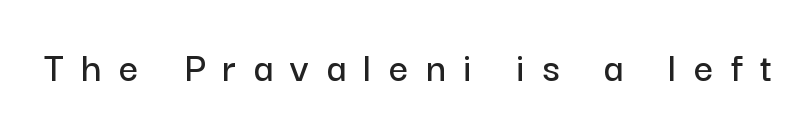
Q: Is the text italic (slanted)? A: No, it is upright.
Q: Is the typeface a serif or a sans-serif typeface? A: Sans-serif.
Q: Is the text underlined? A: No.
Q: Is the spacing between letters normal or unusually wide? A: Unusually wide.
Q: Width (condensed, normal, or wide)? A: Normal.
Q: Stroke contrast? A: Low.
Q: x-height? A: Medium.
Q: Monospaced? A: No.
